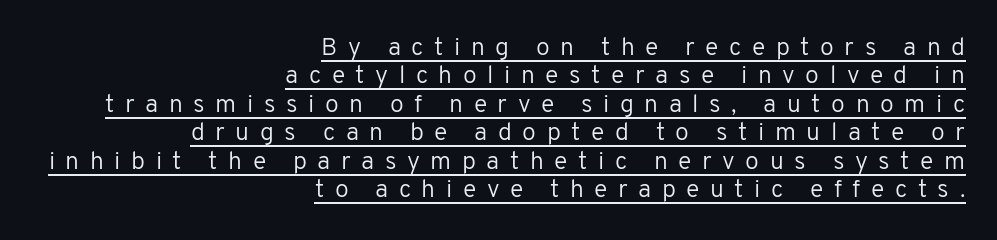
Q: Is the text bold? A: No.
Q: Is the text italic (slanted)? A: No, it is upright.
Q: Is the text underlined? A: Yes.
Q: How is the paragraph aligned? A: Right-aligned.
Q: Is the spacing between letters normal or unusually wide? A: Unusually wide.
Q: Is the spacing between lines tight, normal or loose? A: Tight.
